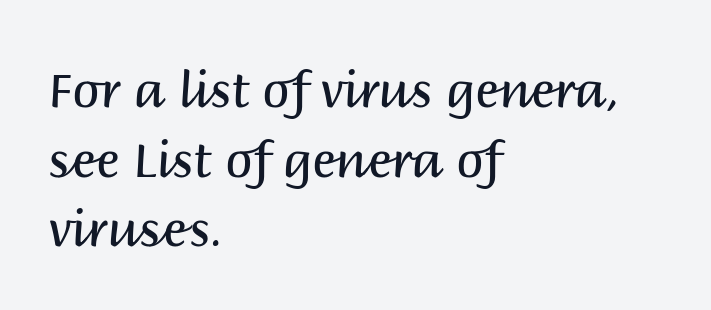
The image shows 49 px regular-weight sans-serif type; set left-aligned, normal line spacing (1.42x), normal letter spacing, not underlined; medium stroke contrast and a large x-height.
